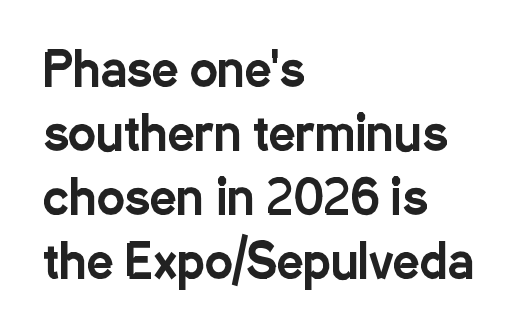
Q: Is the text italic (slanted)? A: No, it is upright.
Q: Is the typeface a serif or a sans-serif typeface? A: Sans-serif.
Q: Is the text underlined? A: No.
Q: How is the paragraph aligned? A: Left-aligned.
Q: Is the spacing between letters normal or unusually wide? A: Normal.
Q: Is the spacing between lines tight, normal or loose? A: Normal.
Q: Width (condensed, normal, or wide)? A: Condensed.
Q: Stroke contrast? A: Low.
Q: x-height? A: Medium.
Q: Monospaced? A: No.
